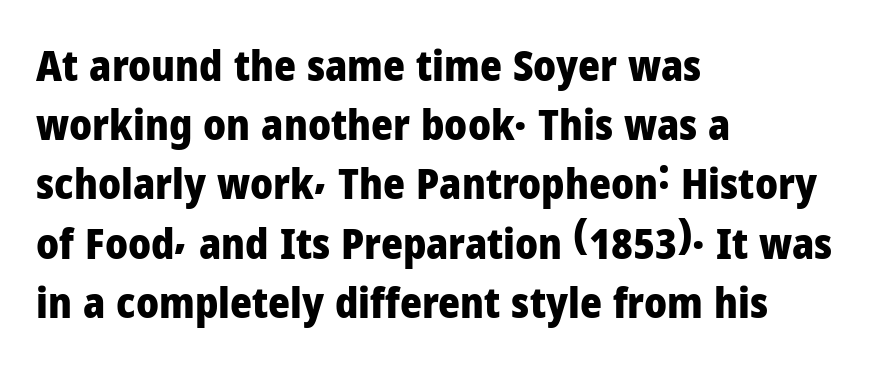
{"serif": "no", "italic": "no", "bold": "yes", "weight": "heavy", "width": "normal", "stroke_contrast": "low", "x_height": "medium", "monospaced": "no", "underline": "no", "align": "left", "line_spacing": "normal", "line_spacing_ratio": 1.41, "letter_spacing": "normal", "letter_spacing_em": 0.0, "glyph_px": 42}
